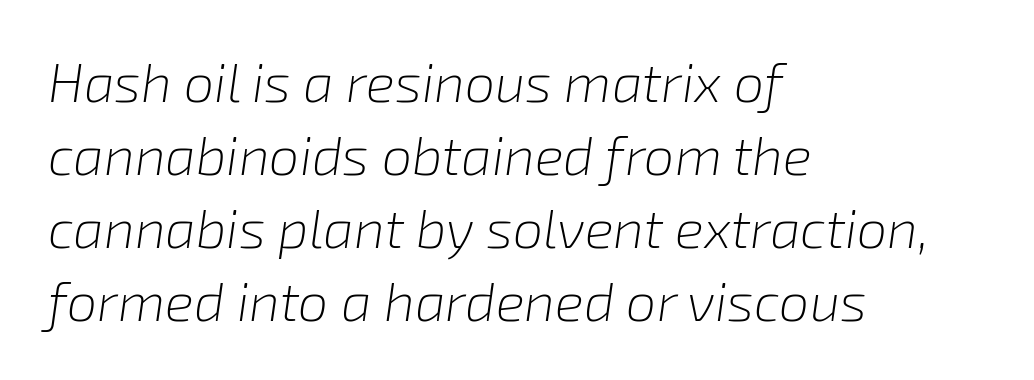
Left-aligned paragraph, ragged on the right. Vertically, the passage feels balanced, rows spaced as you'd expect. Lines of text with bare space underneath. Short note: letters normally spaced.
